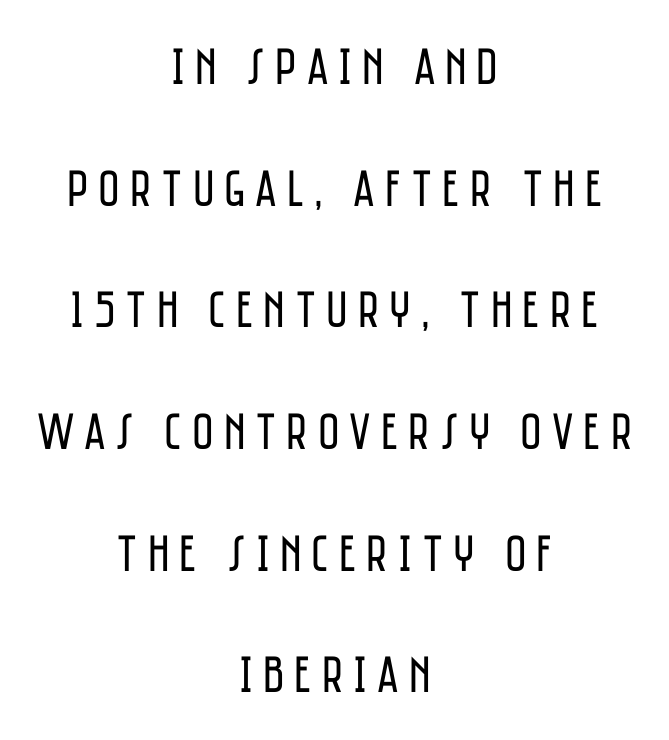
The image shows 52 px regular-weight, condensed sans-serif type, upright; set centered, loose line spacing (2.34x), not underlined; low stroke contrast and a large x-height.
